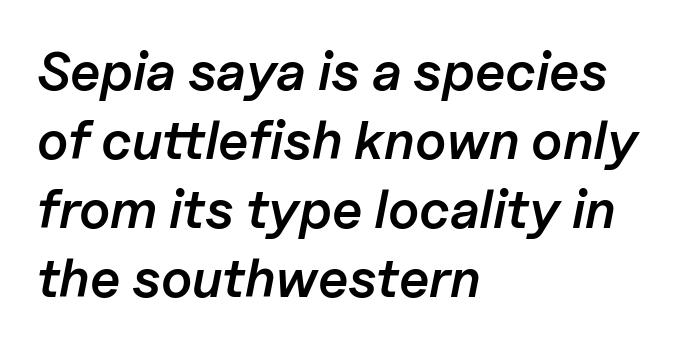
Q: Is the text bold? A: Semi-bold.
Q: Is the text italic (slanted)? A: Yes, it leans right by about 11 degrees.
Q: Is the text underlined? A: No.
Q: How is the paragraph aligned? A: Left-aligned.
Q: Is the spacing between letters normal or unusually wide? A: Normal.
Q: Is the spacing between lines tight, normal or loose? A: Normal.
Q: Width (condensed, normal, or wide)? A: Normal.
Q: Stroke contrast? A: Low.
Q: x-height? A: Medium.
Q: Monospaced? A: No.
